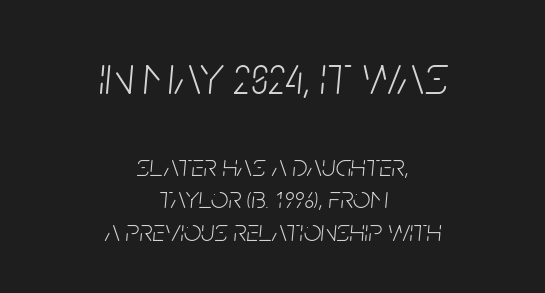
Q: Is the text bold? A: No.
Q: Is the text italic (slanted)? A: Yes, it leans right by about 5 degrees.
Q: Is the text underlined? A: No.
Q: How is the paragraph aligned? A: Centered.
Q: Is the spacing between letters normal or unusually wide? A: Normal.
Q: Is the spacing between lines tight, normal or loose? A: Tight.
Q: Which block of text is set in a larger size, the first (top) or the second (bottom)? A: The first (top) one.
Q: Width (condensed, normal, or wide)? A: Condensed.
Q: Stroke contrast? A: Low.
Q: x-height? A: Large.
Q: Monospaced? A: No.
